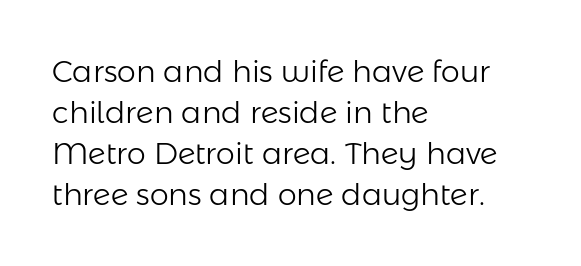
The image shows 30 px light sans-serif type, upright; set left-aligned, normal line spacing (1.37x), normal letter spacing, not underlined; low stroke contrast and a medium x-height.
